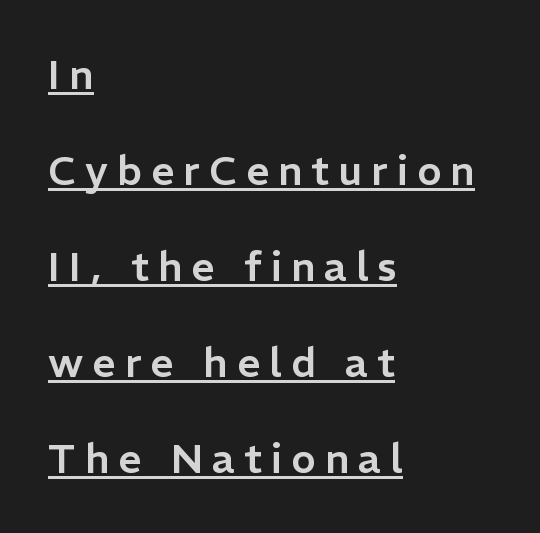
The image shows 41 px sans-serif type, upright; set left-aligned, loose line spacing (2.34x), unusually wide letter spacing (+0.22 em), underlined; low stroke contrast and a medium x-height.
